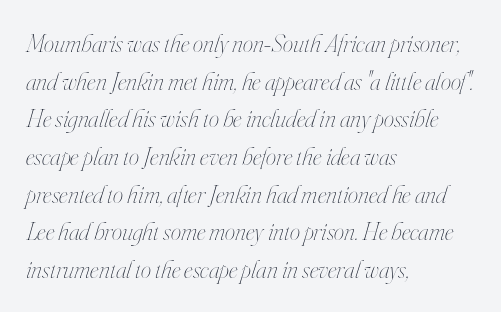
Q: Is the text bold? A: No.
Q: Is the text italic (slanted)? A: Yes, it leans right by about 16 degrees.
Q: Is the text underlined? A: No.
Q: How is the paragraph aligned? A: Left-aligned.
Q: Is the spacing between letters normal or unusually wide? A: Normal.
Q: Is the spacing between lines tight, normal or loose? A: Normal.
